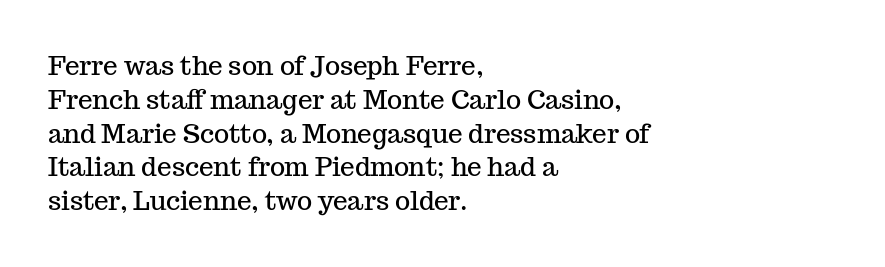
{"italic": "no", "underline": "no", "align": "left", "line_spacing": "normal", "line_spacing_ratio": 1.3, "letter_spacing": "normal", "letter_spacing_em": 0.0, "glyph_px": 26}
